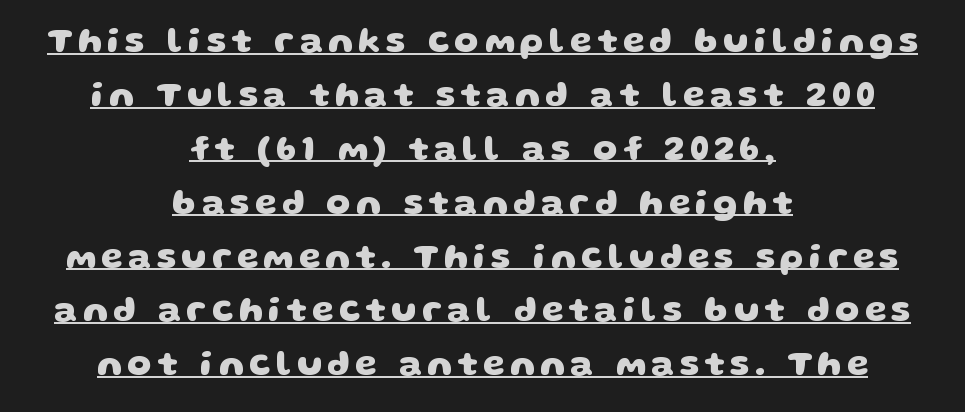
Q: Is the text bold? A: Yes.
Q: Is the typeface a serif or a sans-serif typeface? A: Sans-serif.
Q: Is the text underlined? A: Yes.
Q: How is the paragraph aligned? A: Centered.
Q: Is the spacing between lines tight, normal or loose? A: Normal.
Q: Width (condensed, normal, or wide)? A: Wide.
Q: Stroke contrast? A: Low.
Q: x-height? A: Large.
Q: Monospaced? A: No.
